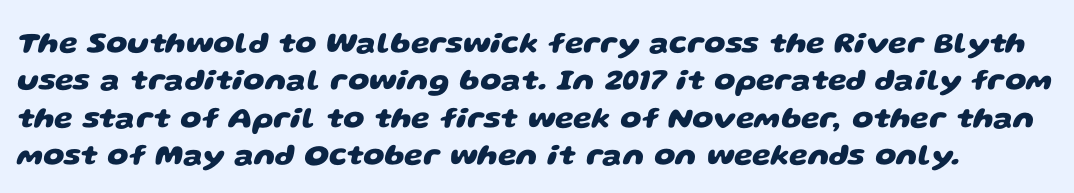
{"serif": "no", "bold": "yes", "weight": "heavy", "width": "wide", "stroke_contrast": "low", "x_height": "large", "monospaced": "no", "underline": "no", "line_spacing": "normal", "line_spacing_ratio": 1.25, "letter_spacing": "normal", "letter_spacing_em": 0.0, "glyph_px": 30}
